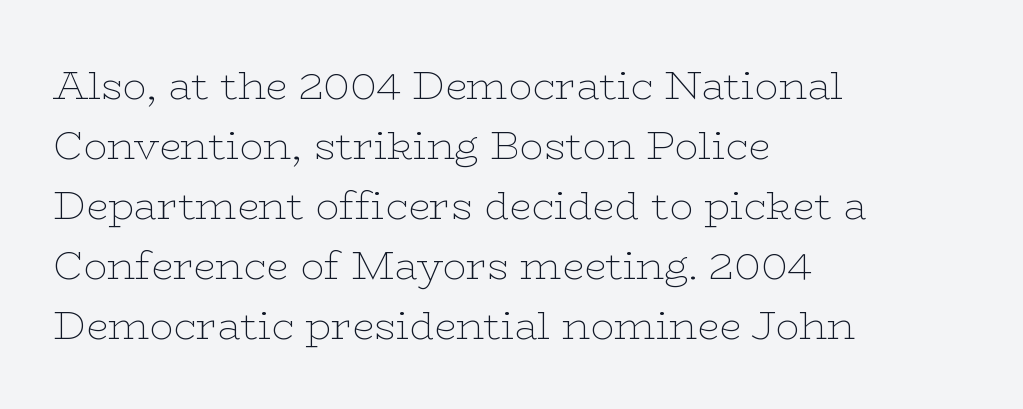
The image shows 40 px thin, wide serif type, upright; set left-aligned, normal line spacing (1.5x), normal letter spacing, not underlined; low stroke contrast and a medium x-height.
